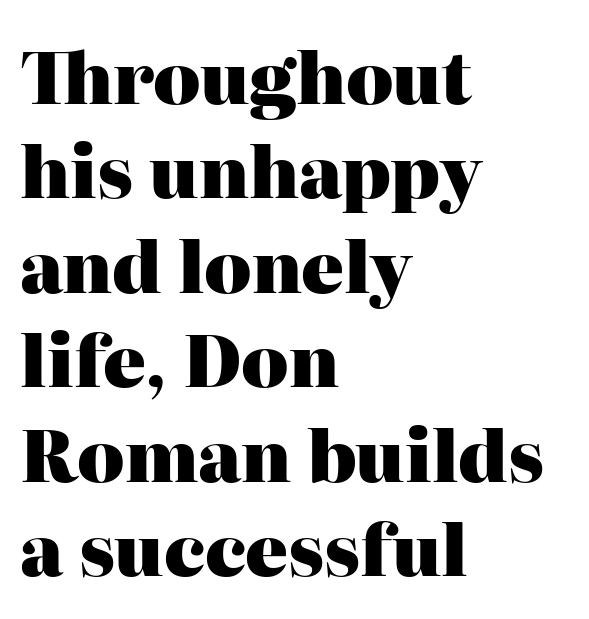
Q: Is the text bold? A: Yes.
Q: Is the text italic (slanted)? A: No, it is upright.
Q: Is the typeface a serif or a sans-serif typeface? A: Serif.
Q: Is the text underlined? A: No.
Q: How is the paragraph aligned? A: Left-aligned.
Q: Is the spacing between letters normal or unusually wide? A: Normal.
Q: Is the spacing between lines tight, normal or loose? A: Normal.
Q: Width (condensed, normal, or wide)? A: Normal.
Q: Stroke contrast? A: High.
Q: x-height? A: Medium.
Q: Monospaced? A: No.
